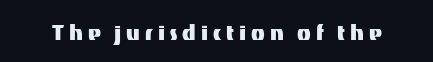
Q: Is the text italic (slanted)? A: No, it is upright.
Q: Is the typeface a serif or a sans-serif typeface? A: Sans-serif.
Q: Is the text underlined? A: No.
Q: Width (condensed, normal, or wide)? A: Normal.
Q: Stroke contrast? A: Medium.
Q: x-height? A: Medium.
Q: Monospaced? A: No.
